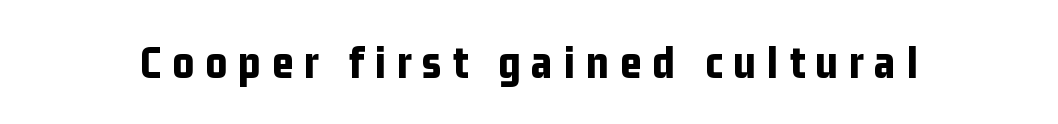
{"serif": "no", "italic": "no", "bold": "yes", "weight": "bold", "width": "condensed", "stroke_contrast": "low", "x_height": "medium", "monospaced": "no", "underline": "no", "letter_spacing": "wide", "letter_spacing_em": 0.23, "glyph_px": 47}
